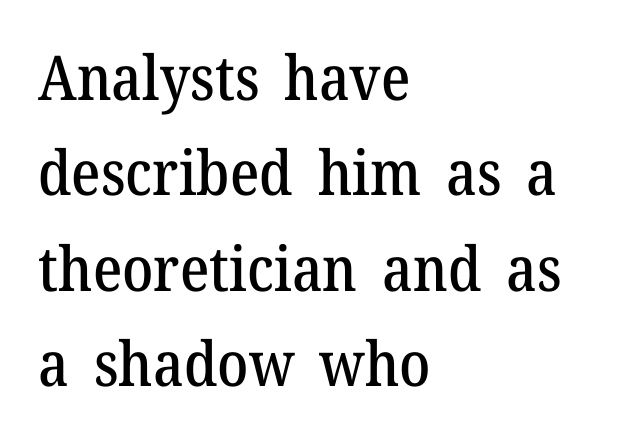
The image shows 62 px serif type, upright; set left-aligned, normal line spacing (1.54x), normal letter spacing, not underlined; medium stroke contrast and a medium x-height.
